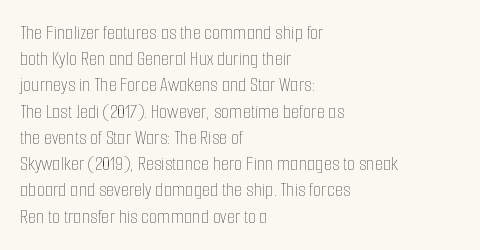
{"italic": "no", "bold": "no", "underline": "no", "align": "left", "line_spacing": "normal", "line_spacing_ratio": 1.25, "letter_spacing": "normal", "letter_spacing_em": 0.0, "glyph_px": 21}
